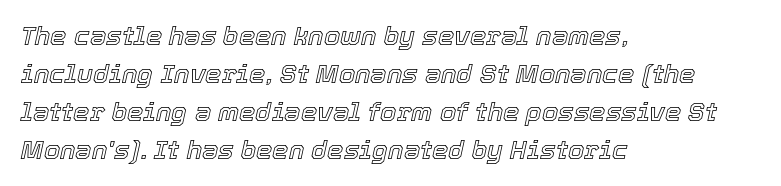
Q: Is the text italic (slanted)? A: Yes, it leans right by about 12 degrees.
Q: Is the text underlined? A: No.
Q: How is the paragraph aligned? A: Left-aligned.
Q: Is the spacing between letters normal or unusually wide? A: Normal.
Q: Is the spacing between lines tight, normal or loose? A: Normal.
